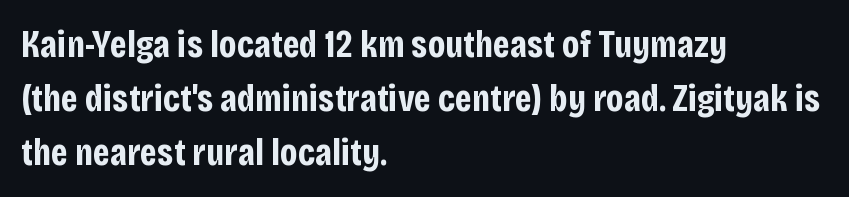
Successive baselines arrive at the customary interval. Serifs: no, the terminals of the letterforms are clean. Where is the straight margin? On the left. Decoration check: the copy has no underline. The rendering uses a bold face; every stroke is thick and dark.
